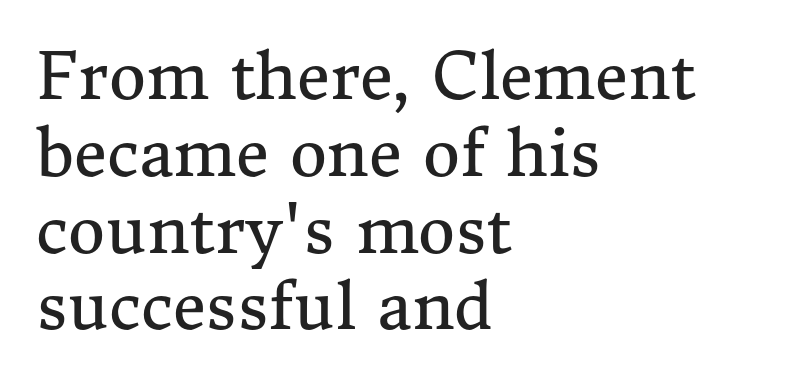
Note the varied advance widths — an 'i' is clearly narrower than an 'm'. Type without underlining. The line texture is even and compact thanks to regular tracking. The letters look calm and open, with moderate or lighter stems.
